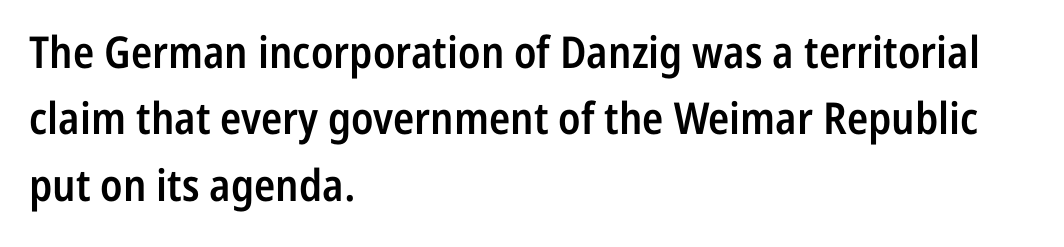
Q: Is the text bold? A: Semi-bold.
Q: Is the text italic (slanted)? A: No, it is upright.
Q: Is the typeface a serif or a sans-serif typeface? A: Sans-serif.
Q: Is the text underlined? A: No.
Q: How is the paragraph aligned? A: Left-aligned.
Q: Is the spacing between letters normal or unusually wide? A: Normal.
Q: Is the spacing between lines tight, normal or loose? A: Normal.
Q: Width (condensed, normal, or wide)? A: Condensed.
Q: Stroke contrast? A: Low.
Q: x-height? A: Medium.
Q: Monospaced? A: No.
